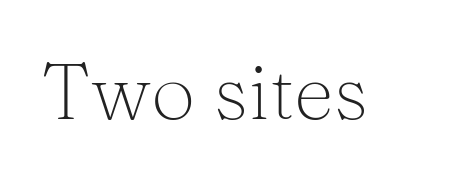
The image shows 79 px light serif type, upright; set normal letter spacing, not underlined; medium stroke contrast and a medium x-height.
